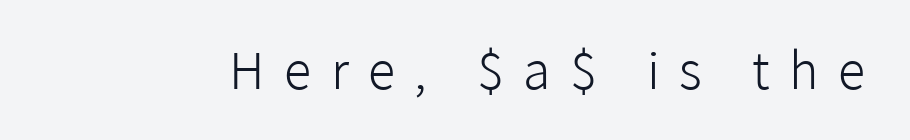
Q: Is the text bold? A: No.
Q: Is the text italic (slanted)? A: No, it is upright.
Q: Is the typeface a serif or a sans-serif typeface? A: Sans-serif.
Q: Is the text underlined? A: No.
Q: Is the spacing between letters normal or unusually wide? A: Unusually wide.
Q: Width (condensed, normal, or wide)? A: Normal.
Q: Stroke contrast? A: Low.
Q: x-height? A: Medium.
Q: Monospaced? A: No.
